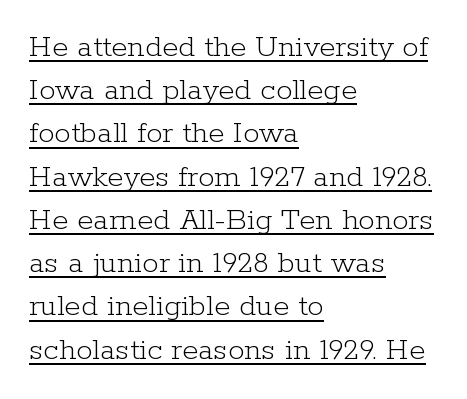
Q: Is the text bold? A: No.
Q: Is the text italic (slanted)? A: No, it is upright.
Q: Is the typeface a serif or a sans-serif typeface? A: Serif.
Q: Is the text underlined? A: Yes.
Q: How is the paragraph aligned? A: Left-aligned.
Q: Is the spacing between letters normal or unusually wide? A: Normal.
Q: Is the spacing between lines tight, normal or loose? A: Normal.
Q: Width (condensed, normal, or wide)? A: Normal.
Q: Stroke contrast? A: Low.
Q: x-height? A: Medium.
Q: Monospaced? A: No.
